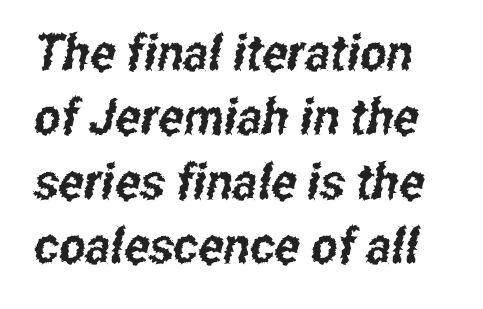
Q: Is the typeface a serif or a sans-serif typeface? A: Sans-serif.
Q: Is the text underlined? A: No.
Q: Is the spacing between letters normal or unusually wide? A: Normal.
Q: Is the spacing between lines tight, normal or loose? A: Normal.
Q: Width (condensed, normal, or wide)? A: Condensed.
Q: Stroke contrast? A: Low.
Q: x-height? A: Medium.
Q: Monospaced? A: No.
